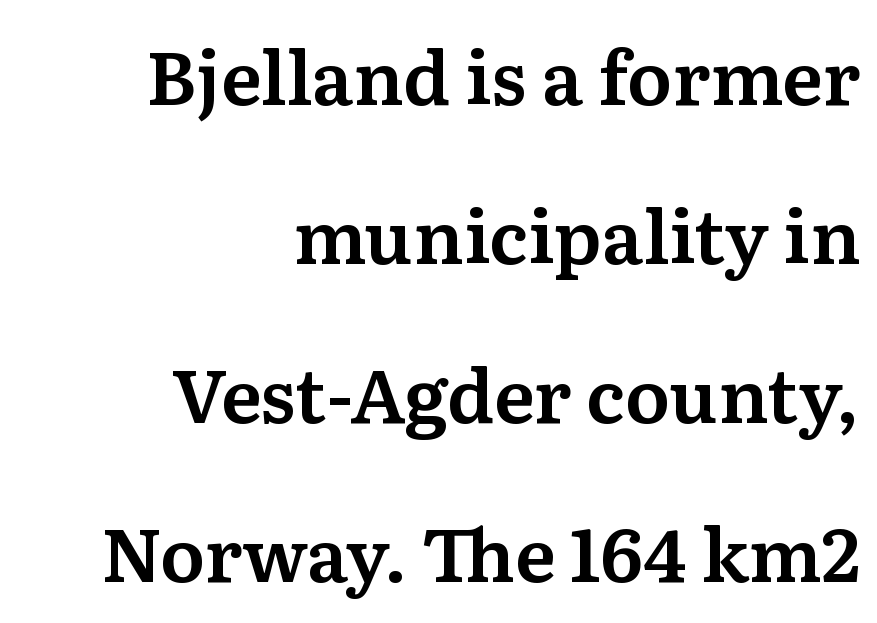
{"serif": "yes", "italic": "no", "width": "normal", "stroke_contrast": "medium", "x_height": "medium", "monospaced": "no", "underline": "no", "align": "right", "line_spacing": "loose", "line_spacing_ratio": 2.15, "letter_spacing": "normal", "letter_spacing_em": 0.0, "glyph_px": 74}
